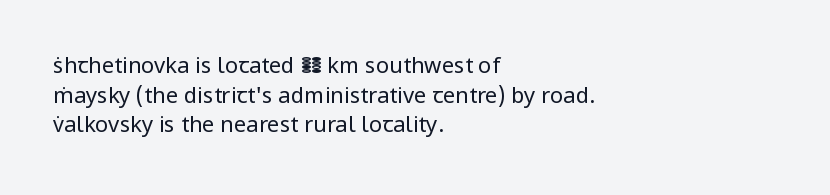
Q: Is the text bold? A: No.
Q: Is the text italic (slanted)? A: No, it is upright.
Q: Is the text underlined? A: No.
Q: How is the paragraph aligned? A: Left-aligned.
Q: Is the spacing between letters normal or unusually wide? A: Normal.
Q: Is the spacing between lines tight, normal or loose? A: Normal.
